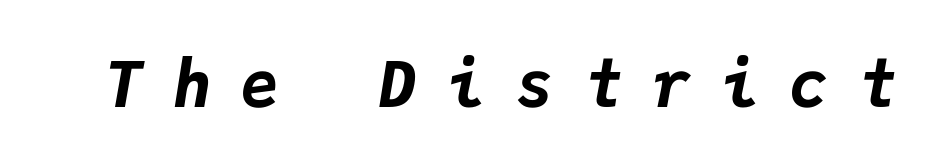
The image shows 64 px bold type, italic (leaning right), monospaced; set unusually wide letter spacing (+0.47 em), not underlined; low stroke contrast and a medium x-height.
